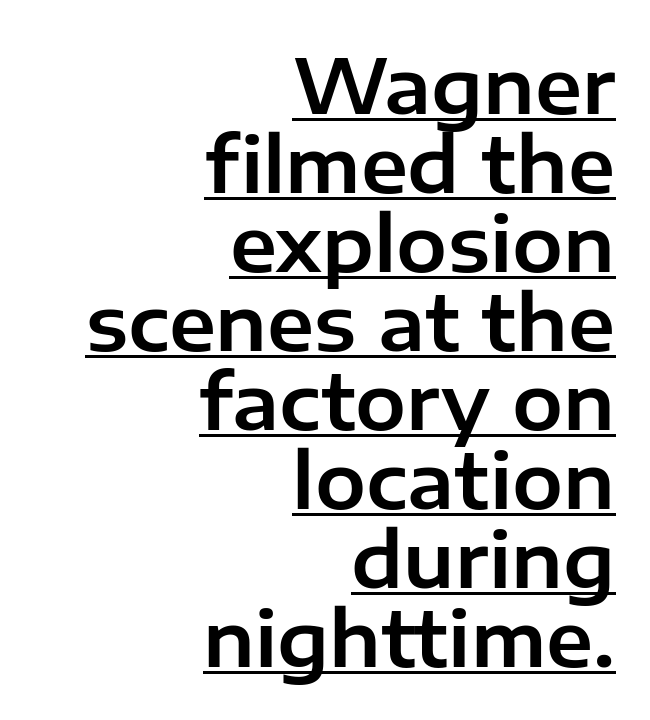
Is the block centered? No — it sits flush against the right margin. When letters stand straight like this, we call the style roman or upright. Is there much room between lines? No — they nearly touch. Nope, no serifs anywhere on these letters.
